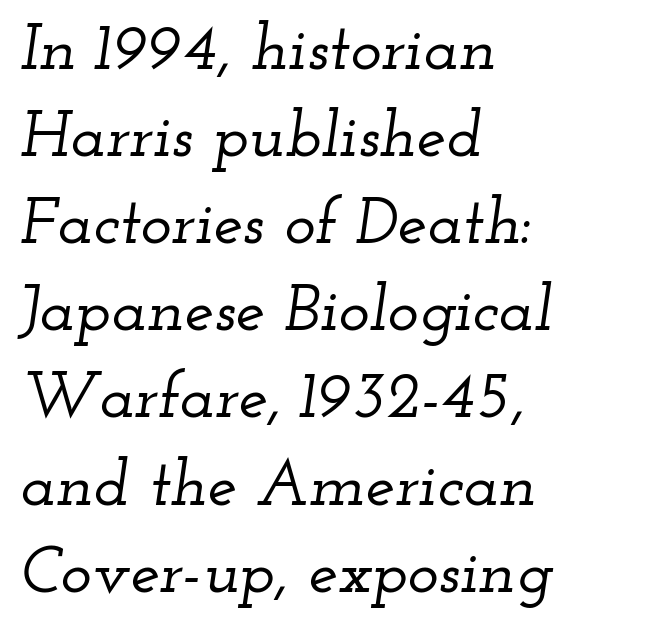
The image shows 66 px wide serif type, italic (leaning right); set left-aligned, normal line spacing (1.32x), normal letter spacing, not underlined; low stroke contrast and a small x-height.
